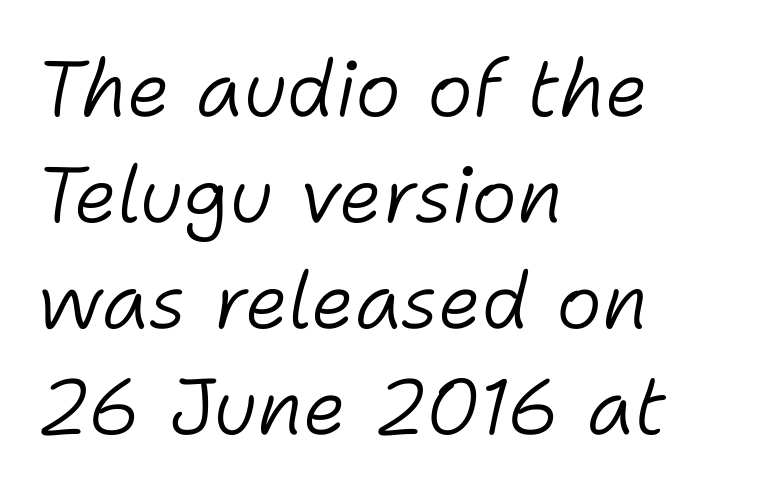
The image shows 78 px light type, italic (leaning right); set left-aligned, normal line spacing (1.36x), normal letter spacing, not underlined; low stroke contrast and a medium x-height.
